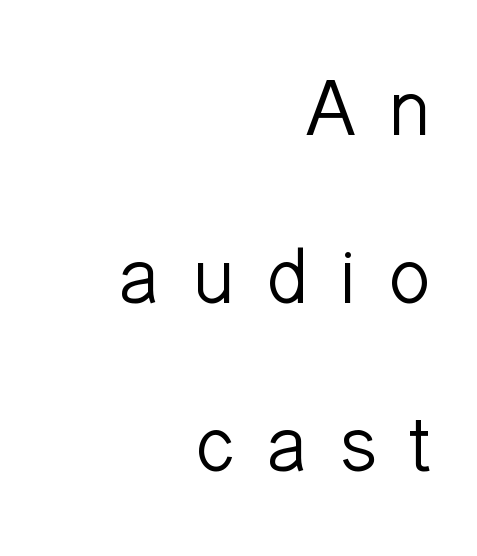
This is not heavy type; no bold has been used. Note the varied advance widths — an 'i' is clearly narrower than an 'm'. Each word looks stretched out because of the extra space between its letters. Line spacing here is loose.
